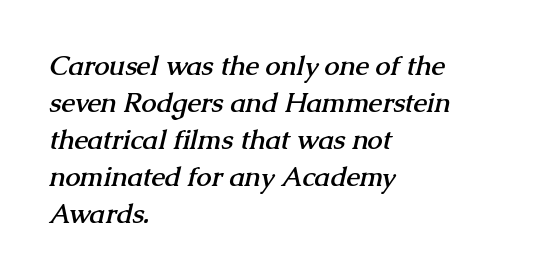
The image shows 27 px bold type; set left-aligned, normal line spacing (1.37x), normal letter spacing, not underlined.
